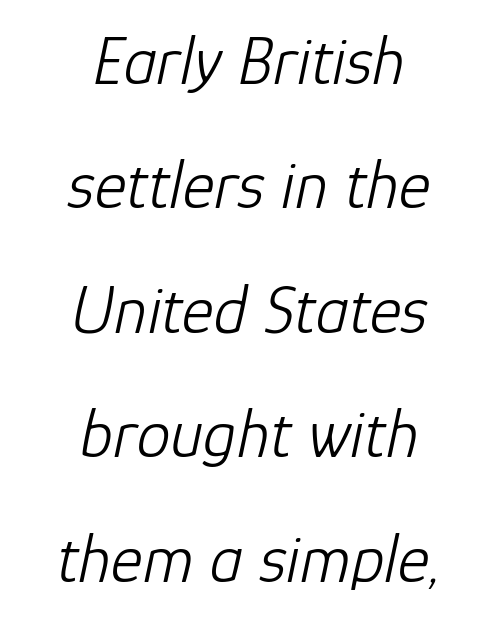
{"italic": "yes", "lean": "right", "slant_degrees": 12, "bold": "no", "weight": "light", "width": "normal", "stroke_contrast": "low", "x_height": "medium", "monospaced": "no", "underline": "no", "align": "center", "line_spacing_ratio": 1.83, "letter_spacing": "normal", "letter_spacing_em": 0.0, "glyph_px": 68}
